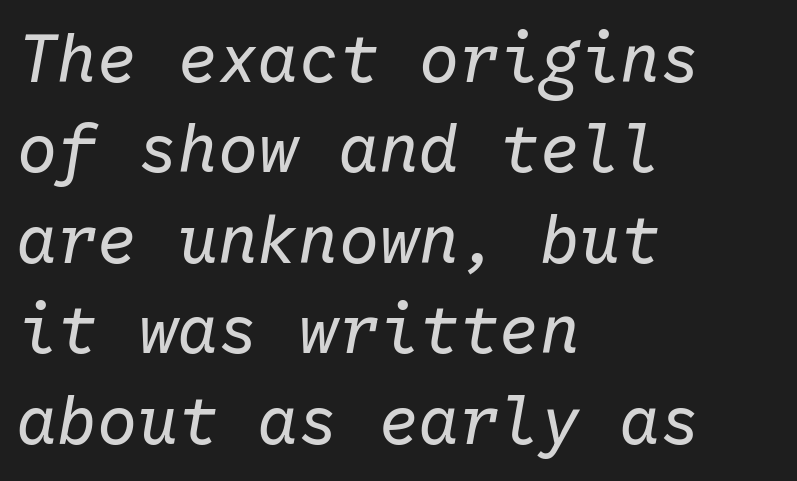
Note the uniform advance width — an 'i' takes as much space as an 'm'. Compared with typical body copy, the letter spacing here is the same. This sample uses an oblique cut, with every glyph tilted off the vertical. The paragraph has a hard left edge and a soft right edge.
